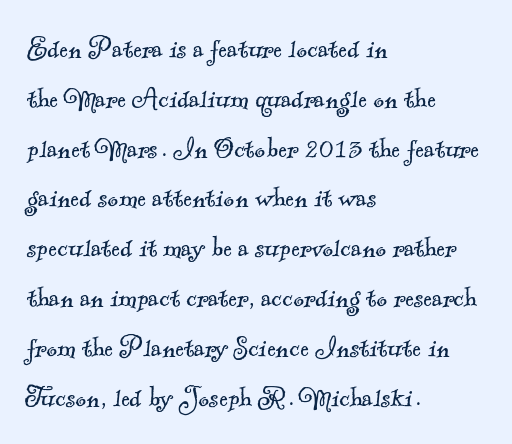
{"serif": "yes", "bold": "no", "weight": "light", "width": "normal", "x_height": "small", "monospaced": "no", "underline": "no", "align": "left", "line_spacing": "normal", "line_spacing_ratio": 1.51, "letter_spacing": "normal", "letter_spacing_em": 0.0, "glyph_px": 33}
